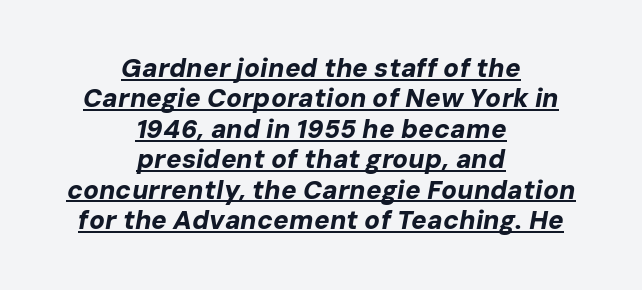
Characters are canted at an angle relative to the baseline's perpendicular. Caption: standard tracking, unaltered. The letters are bold, with thick, heavy strokes. The lines are quadded center. Somebody hit Ctrl+U on this one — the words are underlined.
